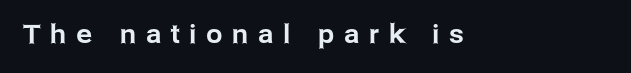
{"italic": "no", "underline": "no", "letter_spacing": "wide", "letter_spacing_em": 0.38, "glyph_px": 26}
